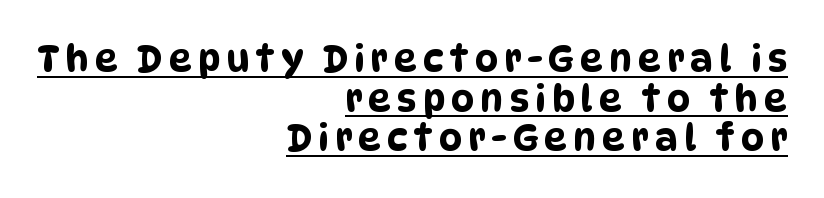
{"serif": "no", "width": "condensed", "stroke_contrast": "low", "x_height": "large", "monospaced": "no", "underline": "yes", "align": "right", "line_spacing": "tight", "line_spacing_ratio": 1.1, "glyph_px": 36}
